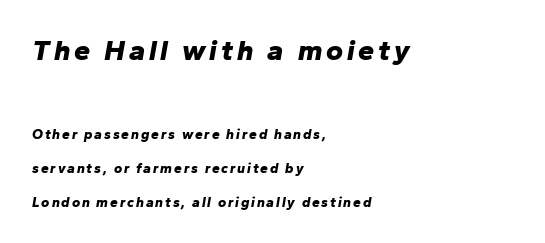
Q: Is the text bold? A: Yes.
Q: Is the text italic (slanted)? A: Yes, it leans right by about 10 degrees.
Q: Is the text underlined? A: No.
Q: How is the paragraph aligned? A: Left-aligned.
Q: Is the spacing between lines tight, normal or loose? A: Loose.
Q: Which block of text is set in a larger size, the first (top) or the second (bottom)? A: The first (top) one.
Q: Width (condensed, normal, or wide)? A: Normal.
Q: Stroke contrast? A: Low.
Q: x-height? A: Medium.
Q: Monospaced? A: No.
